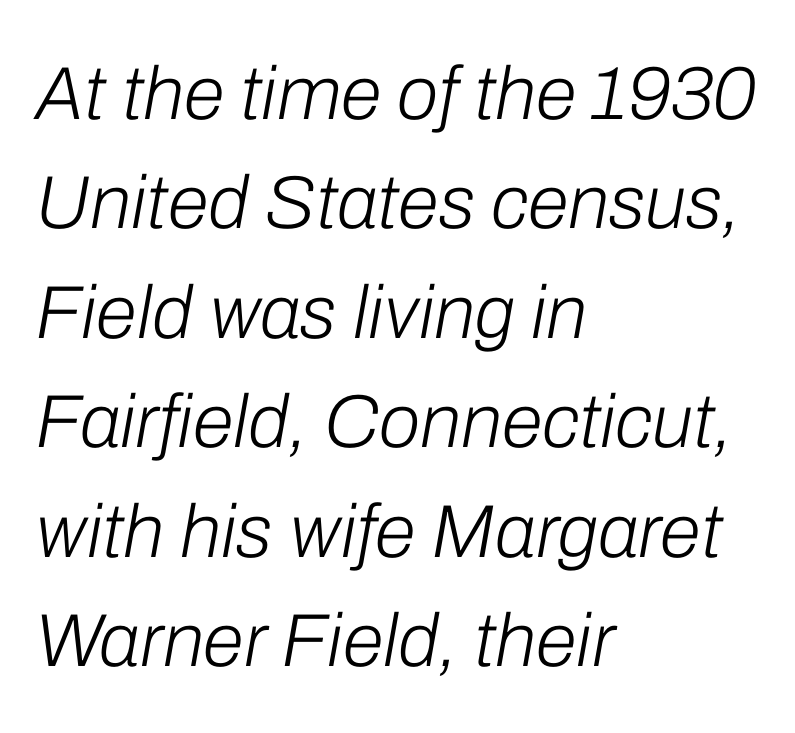
{"italic": "yes", "lean": "right", "slant_degrees": 10, "bold": "no", "weight": "light", "width": "normal", "stroke_contrast": "low", "x_height": "medium", "monospaced": "no", "underline": "no", "align": "left", "line_spacing": "normal", "line_spacing_ratio": 1.46, "letter_spacing": "normal", "letter_spacing_em": 0.0, "glyph_px": 75}
